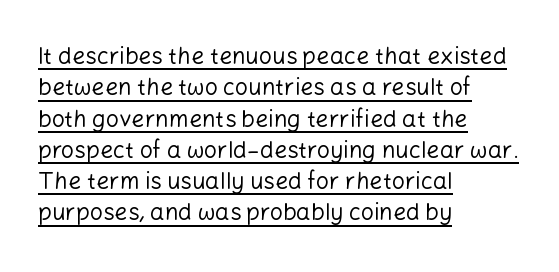
{"italic": "no", "bold": "no", "underline": "yes", "align": "left", "line_spacing": "normal", "line_spacing_ratio": 1.36, "letter_spacing": "normal", "letter_spacing_em": 0.0, "glyph_px": 23}
